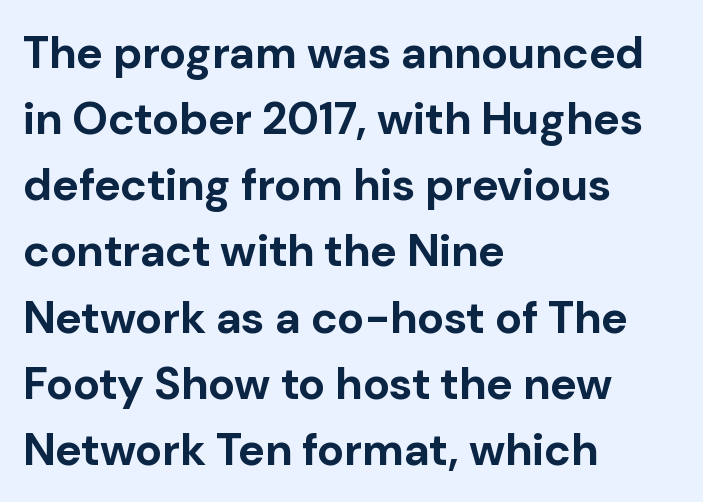
{"serif": "no", "italic": "no", "bold": "yes", "weight": "bold", "width": "normal", "stroke_contrast": "low", "x_height": "medium", "monospaced": "no", "underline": "no", "align": "left", "line_spacing": "normal", "line_spacing_ratio": 1.47, "letter_spacing": "normal", "letter_spacing_em": 0.0, "glyph_px": 45}
